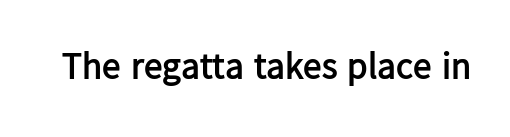
Q: Is the text bold? A: Yes.
Q: Is the text italic (slanted)? A: No, it is upright.
Q: Is the typeface a serif or a sans-serif typeface? A: Sans-serif.
Q: Is the text underlined? A: No.
Q: Is the spacing between letters normal or unusually wide? A: Normal.
Q: Width (condensed, normal, or wide)? A: Normal.
Q: Stroke contrast? A: Low.
Q: x-height? A: Medium.
Q: Monospaced? A: No.
